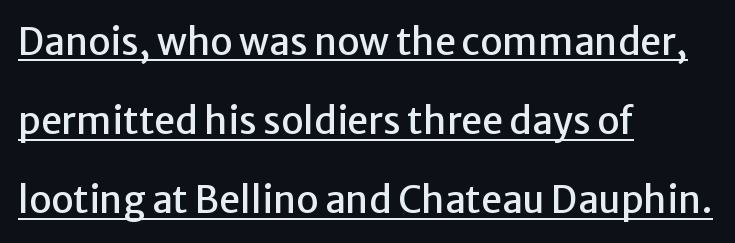
{"serif": "no", "italic": "no", "width": "normal", "stroke_contrast": "low", "x_height": "medium", "monospaced": "no", "underline": "yes", "align": "left", "line_spacing": "loose", "line_spacing_ratio": 2.14, "letter_spacing": "normal", "letter_spacing_em": 0.0, "glyph_px": 37}
